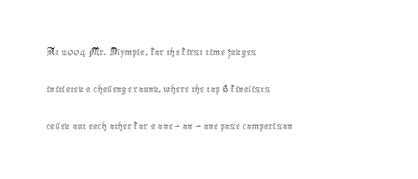
{"italic": "no", "bold": "no", "underline": "no", "align": "left", "line_spacing": "normal", "line_spacing_ratio": 1.54, "letter_spacing": "normal", "letter_spacing_em": 0.0, "glyph_px": 24}
